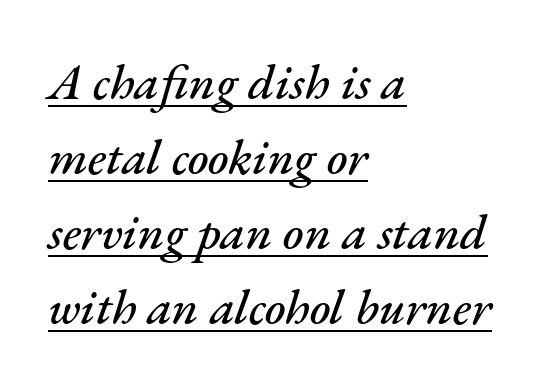
The rendering applies a slant to the glyphs. Which margin do the lines hug? The left one — the right edge is uneven. Compared with undecorated copy, this sample adds a rule below the words. The letters advance in unequal steps, a hallmark of proportional type. Words appear dense and cohesive because spacing is normal.
